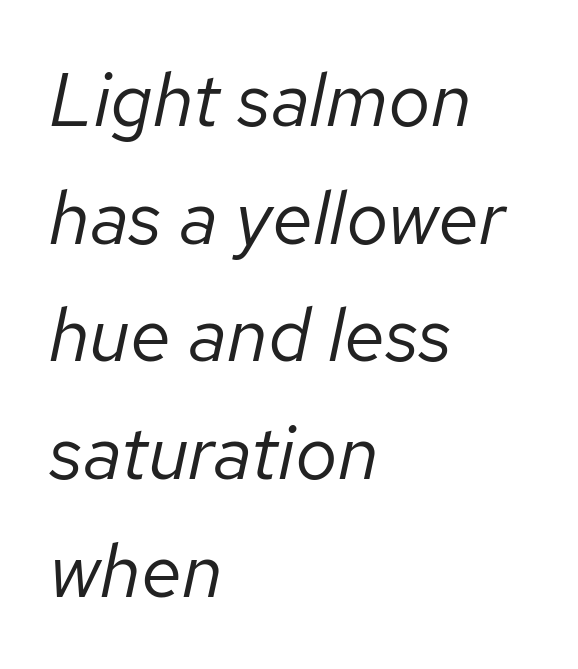
The image shows 75 px regular-weight type, italic (leaning right); set left-aligned, normal line spacing (1.57x), normal letter spacing, not underlined; low stroke contrast and a medium x-height.
